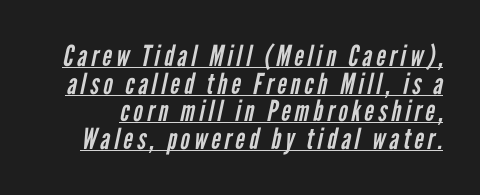
The image shows 29 px regular-weight, condensed sans-serif type; set tight line spacing (0.95x), underlined; low stroke contrast and a medium x-height.
